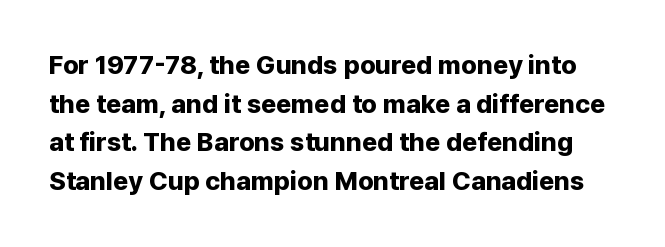
The image shows 26 px bold type, upright; set normal line spacing (1.49x), normal letter spacing, not underlined.
